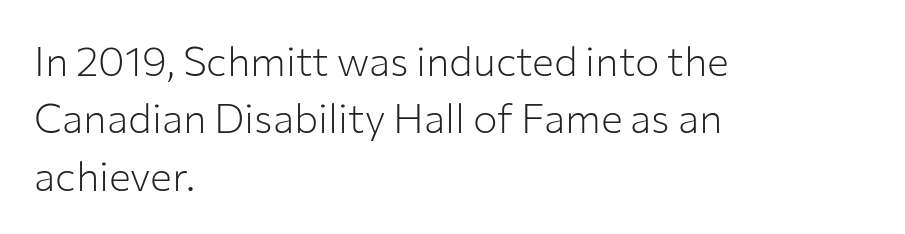
The letterforms sit at book weight or below. Inter-character spacing is left at the font's built-in metrics. This is the regular roman posture of the typeface. This is sans-serif lettering, the kind often seen on screens and signage. Descenders are the only things crossing below the line.
